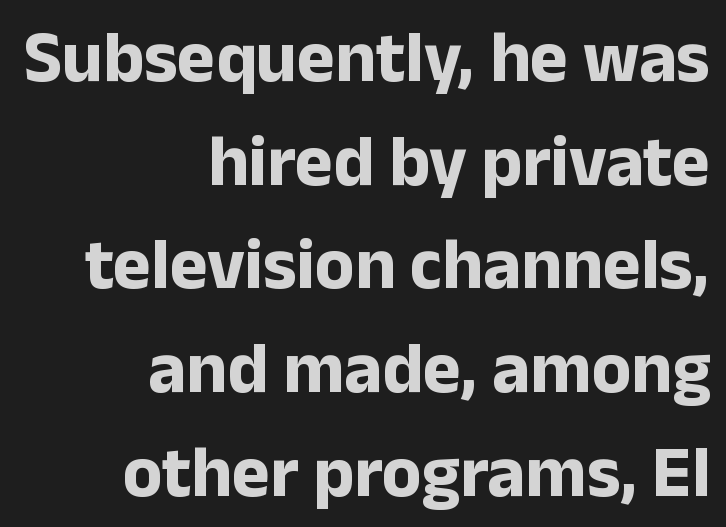
The image shows 72 px bold sans-serif type, upright; set right-aligned, normal line spacing (1.44x), normal letter spacing, not underlined; low stroke contrast and a medium x-height.
